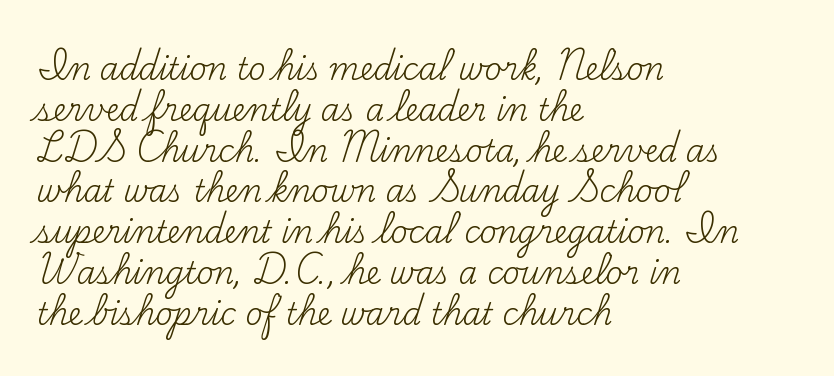
Q: Is the text bold? A: No.
Q: Is the text italic (slanted)? A: Yes.
Q: Is the typeface a serif or a sans-serif typeface? A: Serif.
Q: Is the text underlined? A: No.
Q: How is the paragraph aligned? A: Left-aligned.
Q: Is the spacing between letters normal or unusually wide? A: Normal.
Q: Is the spacing between lines tight, normal or loose? A: Normal.
Q: Width (condensed, normal, or wide)? A: Normal.
Q: Stroke contrast? A: Medium.
Q: x-height? A: Small.
Q: Monospaced? A: No.
